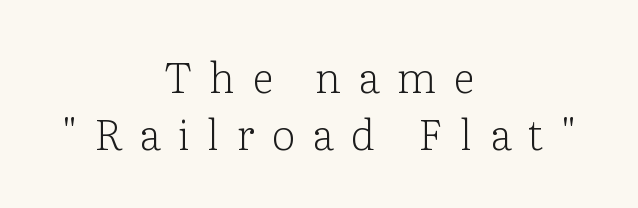
The characters are drawn with everyday or finer stroke widths. Do the characters align in a grid? No, the font is proportional. Leftover space on each line is divided equally before and after the words. Look at the bottom of the vertical strokes: they flare into serifs here. A bare baseline throughout the passage. Each new line begins a customary step beneath the previous one.
